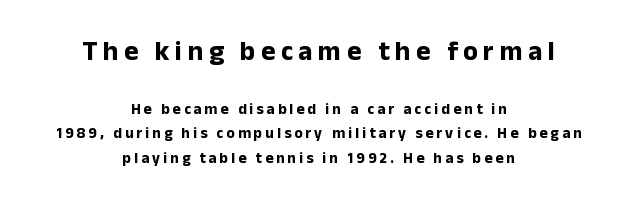
Q: Is the text bold? A: Yes.
Q: Is the text italic (slanted)? A: No, it is upright.
Q: Is the text underlined? A: No.
Q: How is the paragraph aligned? A: Centered.
Q: Is the spacing between letters normal or unusually wide? A: Unusually wide.
Q: Is the spacing between lines tight, normal or loose? A: Normal.
Q: Which block of text is set in a larger size, the first (top) or the second (bottom)? A: The first (top) one.
